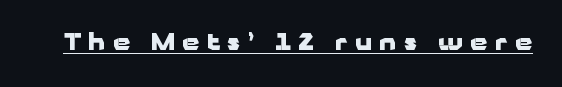
Q: Is the text bold? A: Yes.
Q: Is the text italic (slanted)? A: No, it is upright.
Q: Is the text underlined? A: Yes.
Q: Is the spacing between letters normal or unusually wide? A: Unusually wide.
